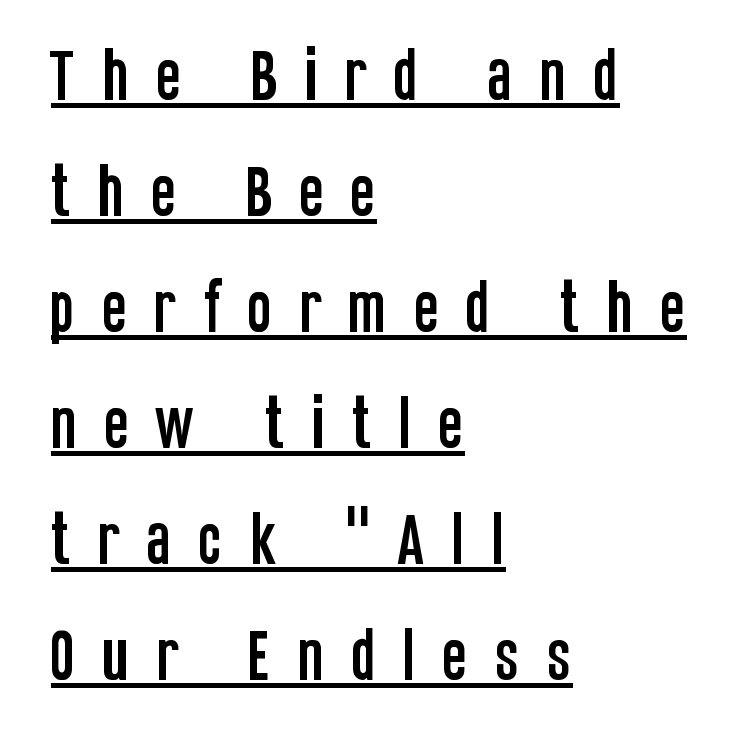
Q: Is the text italic (slanted)? A: No, it is upright.
Q: Is the typeface a serif or a sans-serif typeface? A: Sans-serif.
Q: Is the text underlined? A: Yes.
Q: How is the paragraph aligned? A: Left-aligned.
Q: Is the spacing between letters normal or unusually wide? A: Unusually wide.
Q: Is the spacing between lines tight, normal or loose? A: Loose.
Q: Width (condensed, normal, or wide)? A: Condensed.
Q: Stroke contrast? A: Low.
Q: x-height? A: Large.
Q: Monospaced? A: No.
